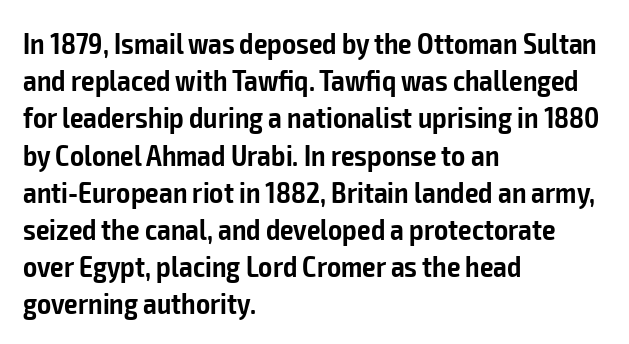
{"serif": "no", "italic": "no", "bold": "semi", "weight": "semibold", "width": "condensed", "stroke_contrast": "low", "x_height": "medium", "monospaced": "no", "underline": "no", "align": "left", "line_spacing_ratio": 1.24, "letter_spacing": "normal", "letter_spacing_em": 0.0, "glyph_px": 30}
